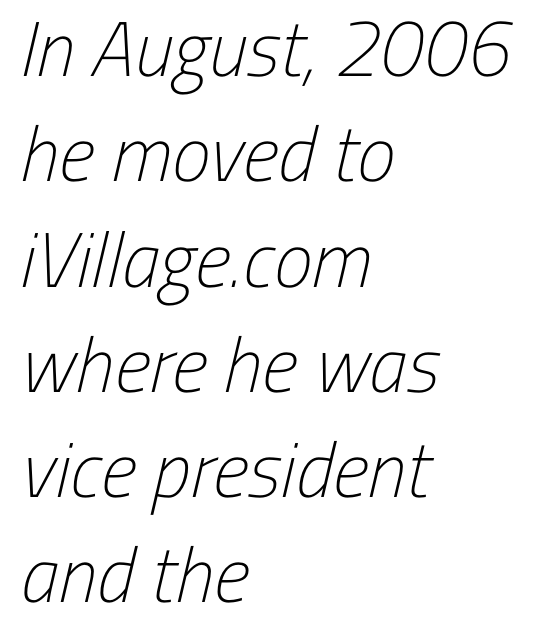
The image shows 78 px light, condensed sans-serif type; set left-aligned, normal line spacing (1.35x), normal letter spacing, not underlined; low stroke contrast and a medium x-height.
